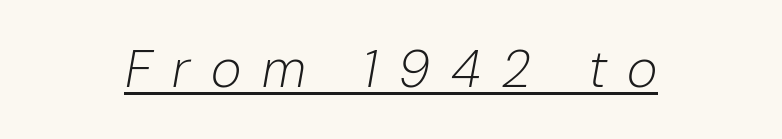
Q: Is the text bold? A: No.
Q: Is the text italic (slanted)? A: Yes, it leans right by about 10 degrees.
Q: Is the text underlined? A: Yes.
Q: How is the paragraph aligned? A: Centered.
Q: Is the spacing between letters normal or unusually wide? A: Unusually wide.
Q: Width (condensed, normal, or wide)? A: Normal.
Q: Stroke contrast? A: Low.
Q: x-height? A: Medium.
Q: Monospaced? A: No.
